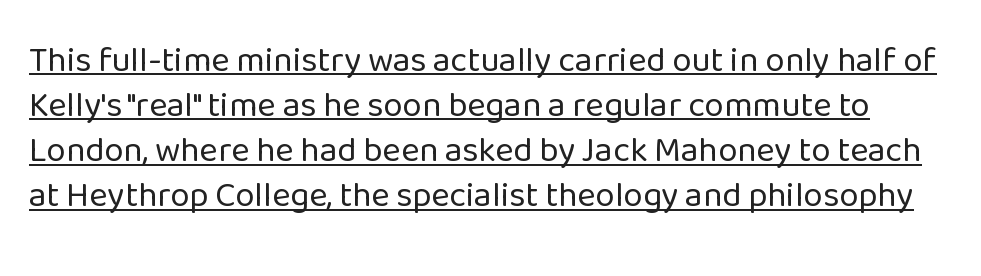
{"serif": "no", "italic": "no", "bold": "no", "weight": "regular", "width": "normal", "stroke_contrast": "low", "x_height": "medium", "monospaced": "no", "underline": "yes", "line_spacing": "normal", "line_spacing_ratio": 1.29, "letter_spacing": "normal", "letter_spacing_em": 0.0, "glyph_px": 35}
